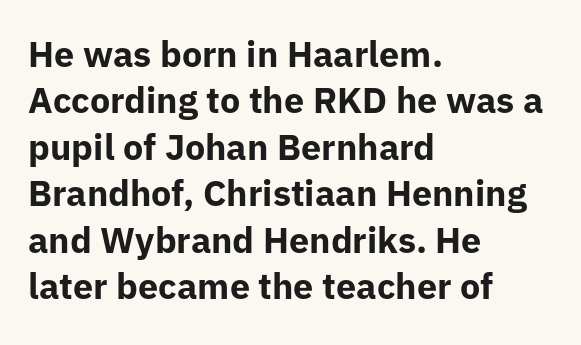
Q: Is the text bold? A: Yes.
Q: Is the text italic (slanted)? A: No, it is upright.
Q: Is the typeface a serif or a sans-serif typeface? A: Sans-serif.
Q: Is the text underlined? A: No.
Q: How is the paragraph aligned? A: Left-aligned.
Q: Is the spacing between letters normal or unusually wide? A: Normal.
Q: Is the spacing between lines tight, normal or loose? A: Normal.
Q: Width (condensed, normal, or wide)? A: Normal.
Q: Stroke contrast? A: Low.
Q: x-height? A: Medium.
Q: Monospaced? A: No.
